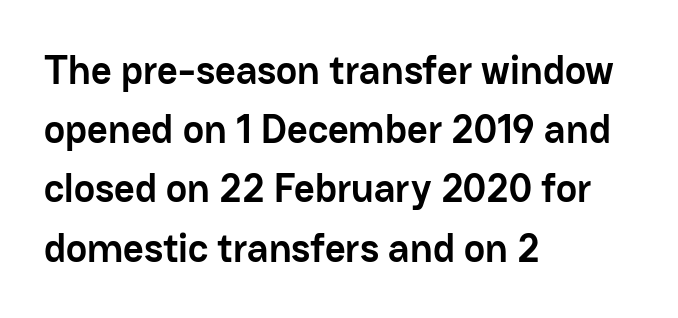
No feet cap the strokes, marking this as sans-serif type. Any mark beneath the type? The region is blank. Summary of vertical rhythm: regular, with standard interline spacing. In terms of weight, the rendering is a true, heavy bold.
